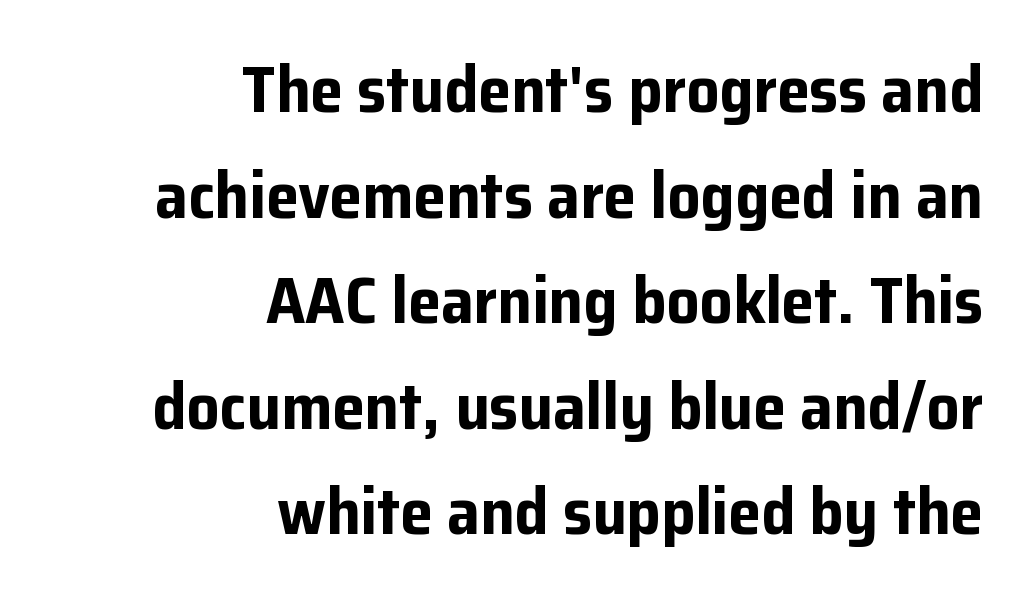
How heavy is the stroke? Heavy — this is a bold. Line ends are locked; line starts wander. Serif or sans? Sans — the stroke terminals are bare. Characters remain perfectly vertical along every line. Lines of text with bare space underneath.
